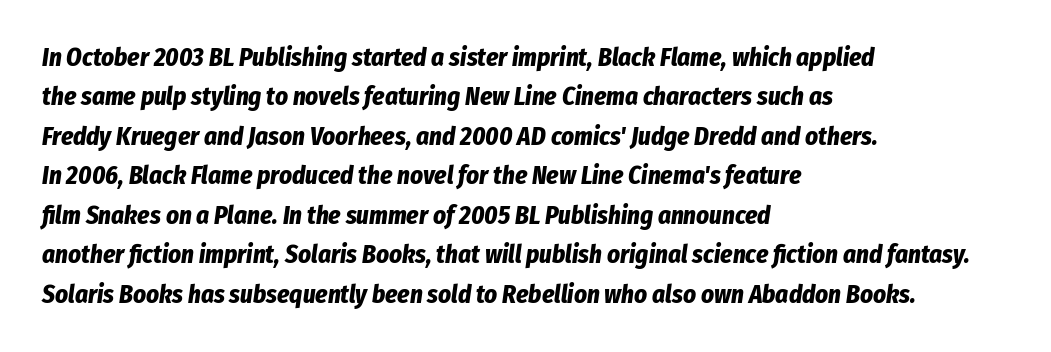
{"italic": "yes", "lean": "right", "slant_degrees": 8, "bold": "yes", "underline": "no", "align": "left", "line_spacing": "normal", "line_spacing_ratio": 1.58, "letter_spacing": "normal", "letter_spacing_em": 0.0, "glyph_px": 25}
